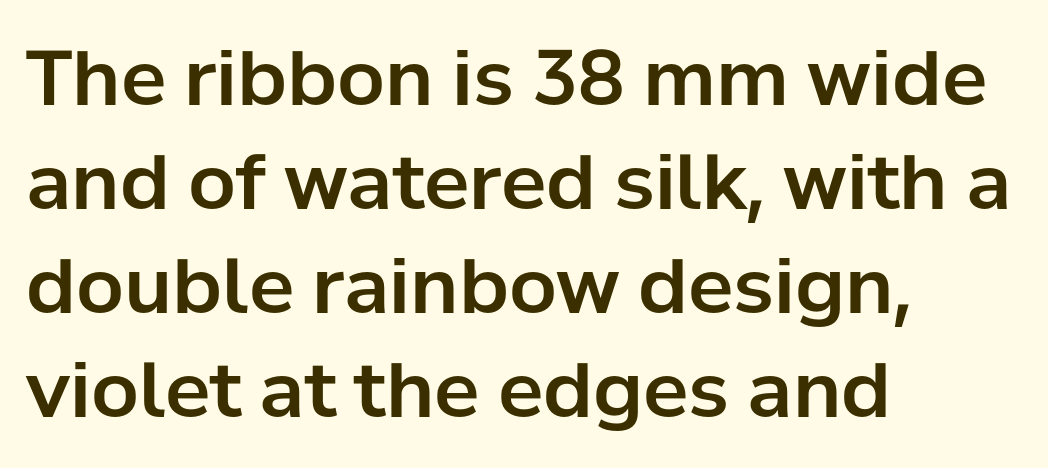
{"serif": "no", "italic": "no", "width": "normal", "stroke_contrast": "low", "x_height": "medium", "monospaced": "no", "underline": "no", "align": "left", "line_spacing": "normal", "line_spacing_ratio": 1.37, "letter_spacing": "normal", "letter_spacing_em": 0.0, "glyph_px": 76}
